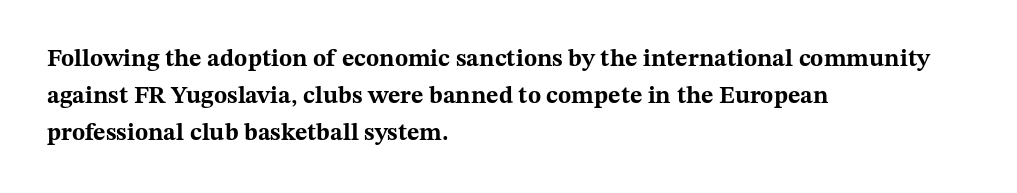
These lines sit exactly where default settings would place them. Descenders are the only things crossing below the line. As a designer I'd log this as weight 700, bold. Where is the straight margin? On the left. The axis of the letterforms is exactly vertical. No extra tracking has been applied to these lines.
